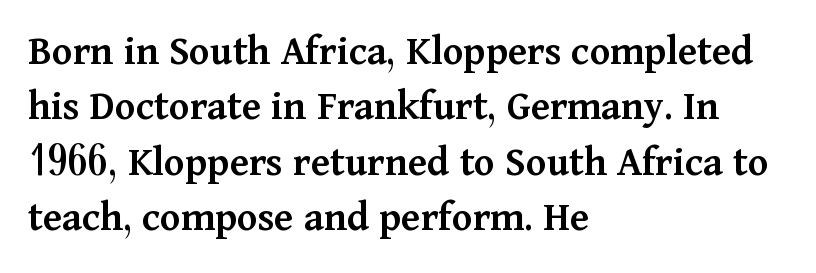
The font family rendered here belongs to the serif group. These lines carry some extra weight — a demibold, not a full bold. The compositor pushed each line to the left boundary. Anything drawn beneath the words? Only blank space. Every character sits straight up, as roman type does.
